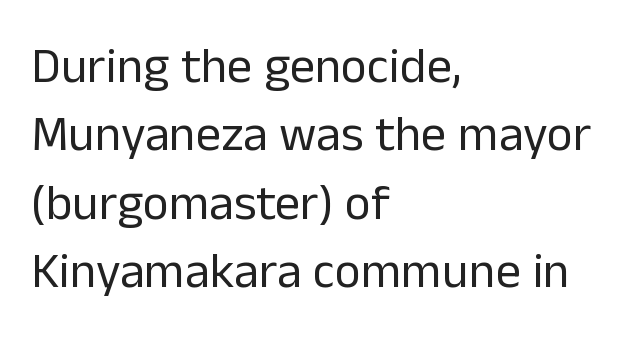
The image shows 50 px regular-weight sans-serif type, upright; set left-aligned, normal line spacing (1.37x), normal letter spacing, not underlined; low stroke contrast and a medium x-height.
